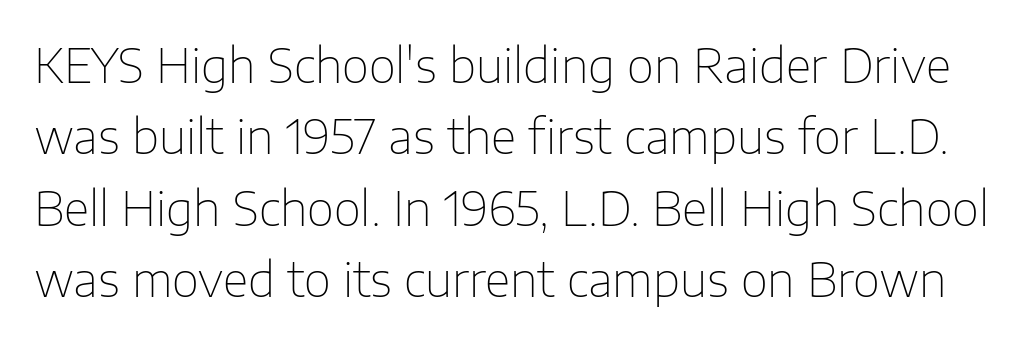
{"serif": "no", "italic": "no", "bold": "no", "weight": "thin", "width": "normal", "stroke_contrast": "low", "x_height": "medium", "monospaced": "no", "underline": "no", "line_spacing": "normal", "line_spacing_ratio": 1.52, "letter_spacing": "normal", "letter_spacing_em": 0.0, "glyph_px": 47}
